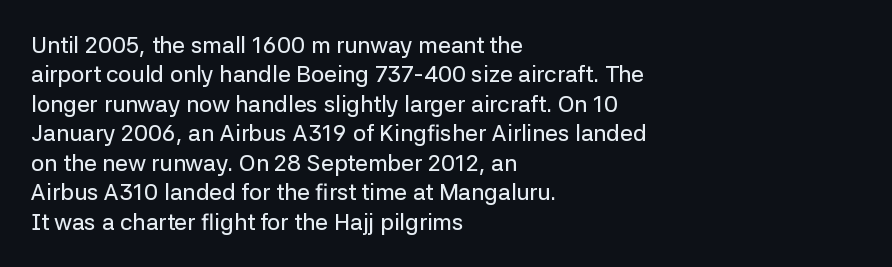
The image shows 23 px text type, upright; set left-aligned, normal line spacing (1.28x), normal letter spacing, not underlined.
